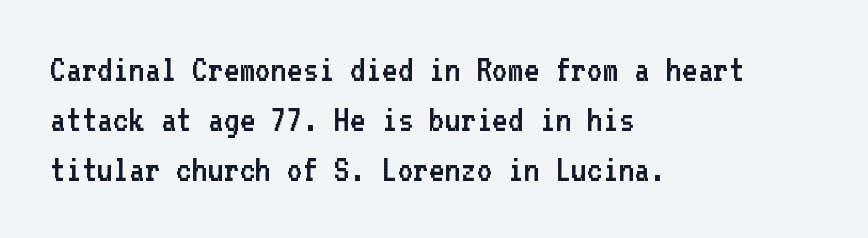
Q: Is the text bold? A: No.
Q: Is the text italic (slanted)? A: No, it is upright.
Q: Is the typeface a serif or a sans-serif typeface? A: Sans-serif.
Q: Is the text underlined? A: No.
Q: How is the paragraph aligned? A: Left-aligned.
Q: Is the spacing between letters normal or unusually wide? A: Normal.
Q: Is the spacing between lines tight, normal or loose? A: Normal.
Q: Width (condensed, normal, or wide)? A: Normal.
Q: Stroke contrast? A: Low.
Q: x-height? A: Medium.
Q: Monospaced? A: Yes.
